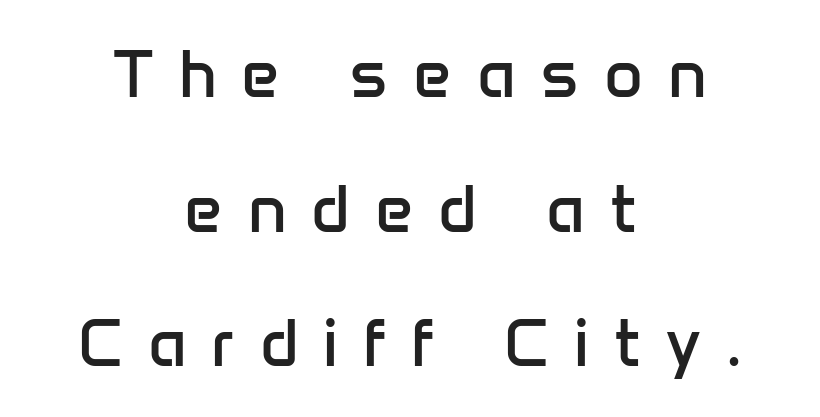
{"serif": "no", "italic": "no", "bold": "no", "weight": "regular", "width": "normal", "stroke_contrast": "low", "x_height": "medium", "monospaced": "no", "underline": "no", "align": "center", "line_spacing": "loose", "line_spacing_ratio": 2.01, "letter_spacing": "wide", "letter_spacing_em": 0.37, "glyph_px": 67}
